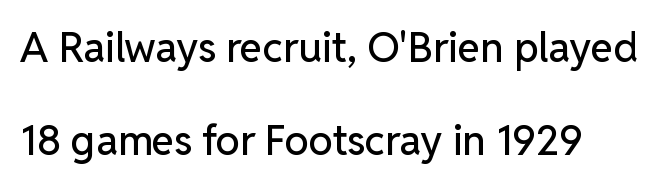
Q: Is the text italic (slanted)? A: No, it is upright.
Q: Is the typeface a serif or a sans-serif typeface? A: Sans-serif.
Q: Is the text underlined? A: No.
Q: How is the paragraph aligned? A: Left-aligned.
Q: Is the spacing between letters normal or unusually wide? A: Normal.
Q: Is the spacing between lines tight, normal or loose? A: Loose.
Q: Width (condensed, normal, or wide)? A: Normal.
Q: Stroke contrast? A: Low.
Q: x-height? A: Medium.
Q: Monospaced? A: No.
